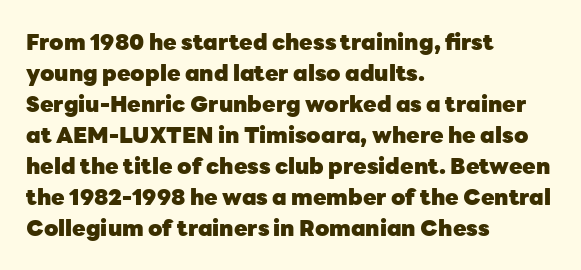
Ordinary non-slanted type is in use. The space between consecutive lines is moderate. The strokes are fattened all the way to bold. No extra tracking has been applied to these lines. Quick note: underline off. The typesetter chose a ragged-right arrangement here.
